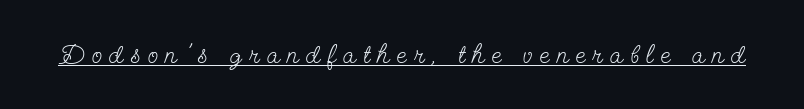
{"bold": "no", "underline": "yes", "letter_spacing": "wide", "letter_spacing_em": 0.28, "glyph_px": 27}
